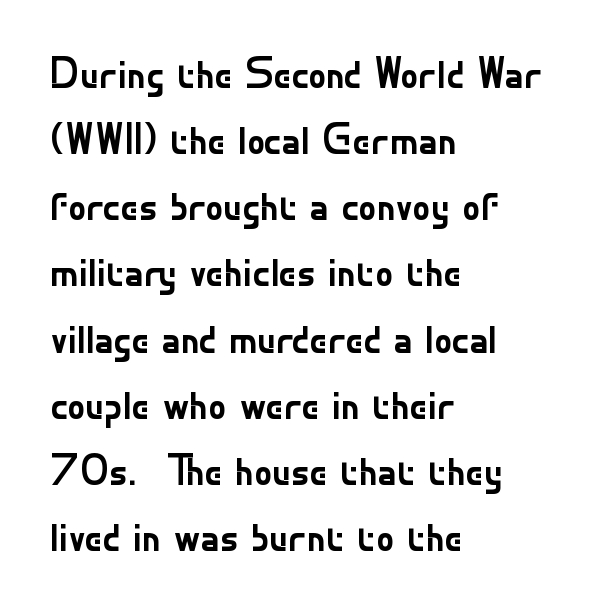
{"serif": "no", "italic": "no", "bold": "no", "weight": "regular", "width": "normal", "stroke_contrast": "low", "x_height": "small", "monospaced": "no", "underline": "no", "align": "left", "line_spacing": "normal", "line_spacing_ratio": 1.47, "letter_spacing": "normal", "letter_spacing_em": 0.0, "glyph_px": 45}
